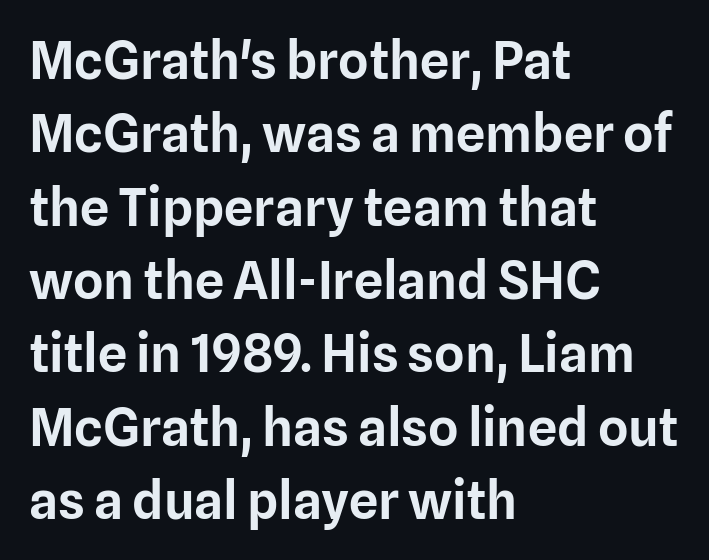
{"serif": "no", "italic": "no", "width": "normal", "stroke_contrast": "low", "x_height": "medium", "monospaced": "no", "underline": "no", "align": "left", "line_spacing": "normal", "line_spacing_ratio": 1.41, "letter_spacing": "normal", "letter_spacing_em": 0.0, "glyph_px": 52}
